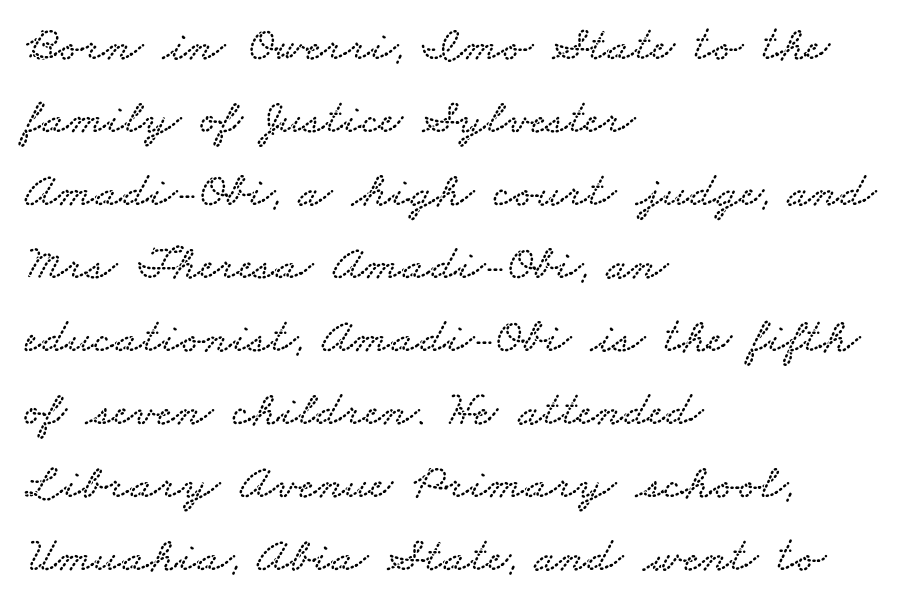
These lines are composed in type with serifs. Glance below the letters and you will spot only blank space. Here the glyphs are tracked normally, forming tight word shapes. One-word summary of the alignment: left. Rows of type keep a routine distance in the vertical direction. The passage shown is typed in a proportional face where columns would drift.
